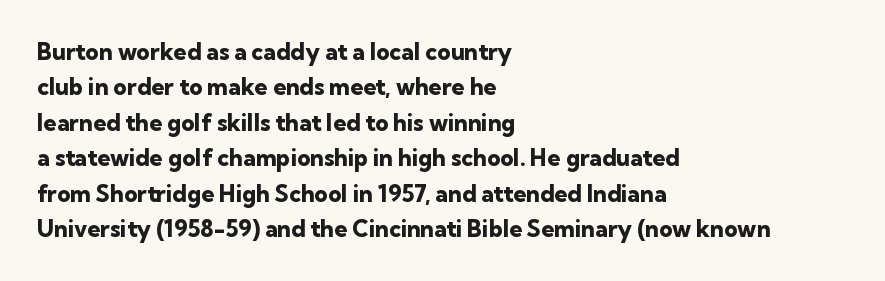
Q: Is the text bold? A: Yes.
Q: Is the text italic (slanted)? A: No, it is upright.
Q: Is the text underlined? A: No.
Q: How is the paragraph aligned? A: Left-aligned.
Q: Is the spacing between letters normal or unusually wide? A: Normal.
Q: Is the spacing between lines tight, normal or loose? A: Normal.
